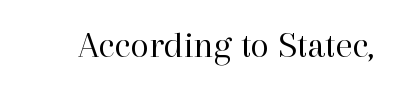
Q: Is the text bold? A: No.
Q: Is the text italic (slanted)? A: No, it is upright.
Q: Is the typeface a serif or a sans-serif typeface? A: Serif.
Q: Is the text underlined? A: No.
Q: Is the spacing between letters normal or unusually wide? A: Normal.
Q: Width (condensed, normal, or wide)? A: Normal.
Q: Stroke contrast? A: High.
Q: x-height? A: Medium.
Q: Monospaced? A: No.
